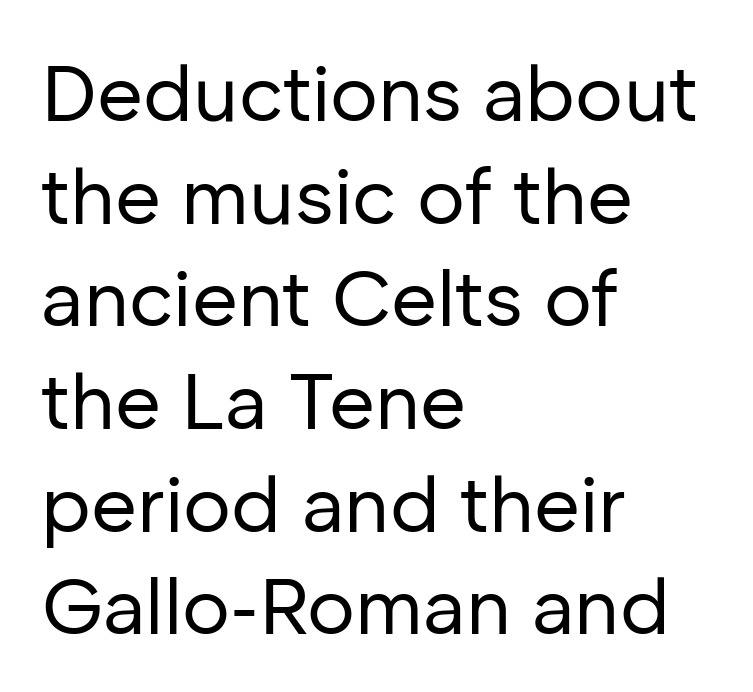
{"serif": "no", "italic": "no", "bold": "no", "weight": "regular", "width": "normal", "stroke_contrast": "low", "x_height": "medium", "monospaced": "no", "underline": "no", "align": "left", "line_spacing": "normal", "line_spacing_ratio": 1.3, "letter_spacing": "normal", "letter_spacing_em": 0.0, "glyph_px": 79}
